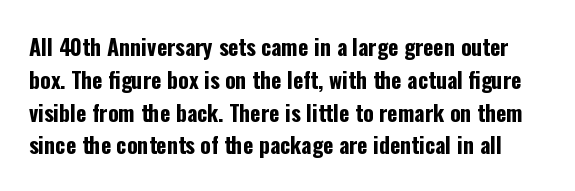
Italic: no, the glyphs are upright roman. Honestly, there is no underline to notice here at all. The lines sit at an ordinary, default distance from one another. Every letter is thick-stroked: bold, no question. Honestly, the letter spacing is just normal — you wouldn't notice it.
